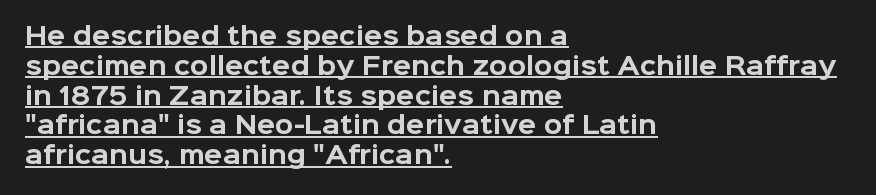
{"italic": "no", "bold": "yes", "underline": "yes", "align": "left", "line_spacing_ratio": 1.24, "letter_spacing": "normal", "letter_spacing_em": 0.0, "glyph_px": 24}
